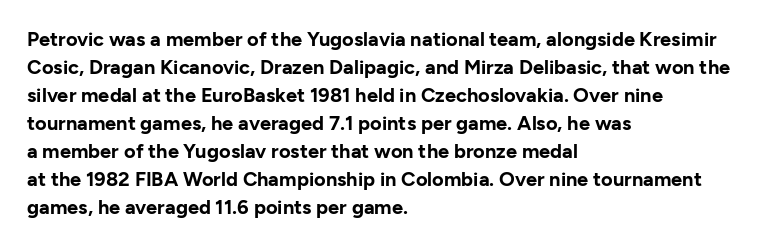
{"italic": "no", "bold": "yes", "underline": "no", "align": "left", "line_spacing": "normal", "line_spacing_ratio": 1.4, "letter_spacing": "normal", "letter_spacing_em": 0.0, "glyph_px": 20}
